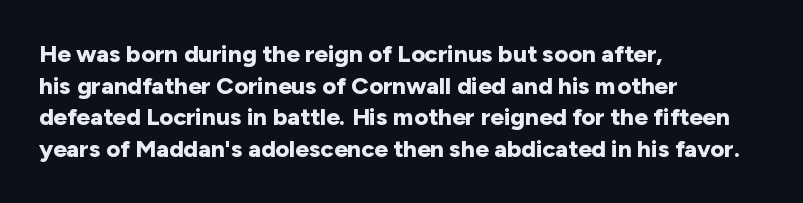
Honestly, the letter spacing is just normal — you wouldn't notice it. One glance says typical: line gaps are just what's usual. These lines stack with their left ends in a neat column. The type sits square on the baseline with zero lean. Descender tails drop into unmarked territory. How heavy is the stroke? Heavy — this is a bold.
